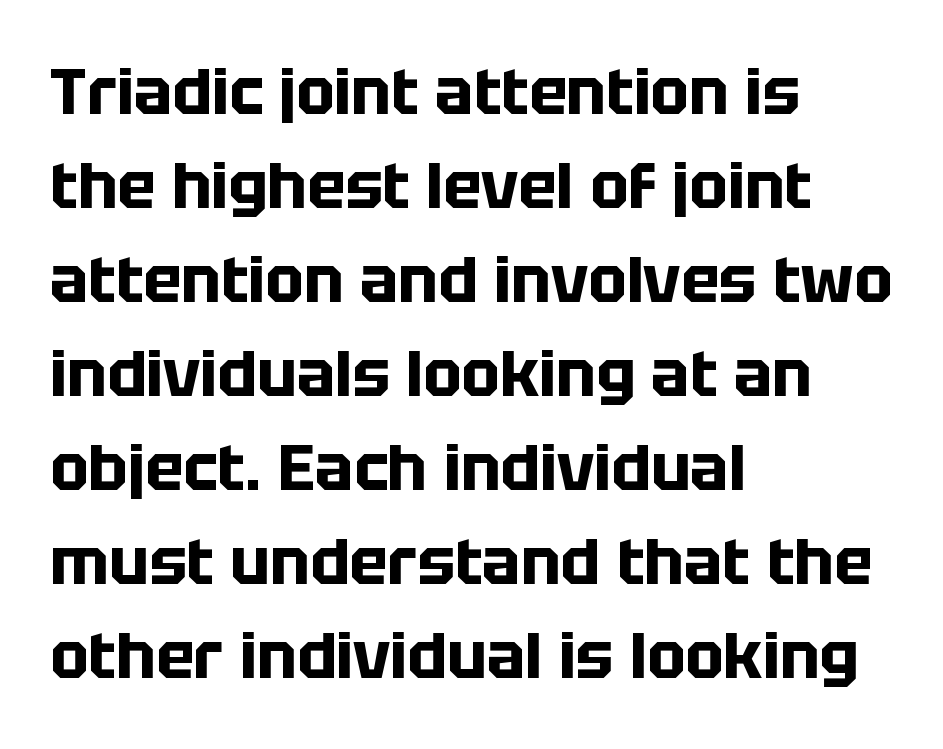
Q: Is the text bold? A: Yes.
Q: Is the text italic (slanted)? A: No, it is upright.
Q: Is the typeface a serif or a sans-serif typeface? A: Sans-serif.
Q: Is the text underlined? A: No.
Q: How is the paragraph aligned? A: Left-aligned.
Q: Is the spacing between letters normal or unusually wide? A: Normal.
Q: Is the spacing between lines tight, normal or loose? A: Normal.
Q: Width (condensed, normal, or wide)? A: Normal.
Q: Stroke contrast? A: Low.
Q: x-height? A: Large.
Q: Monospaced? A: No.
